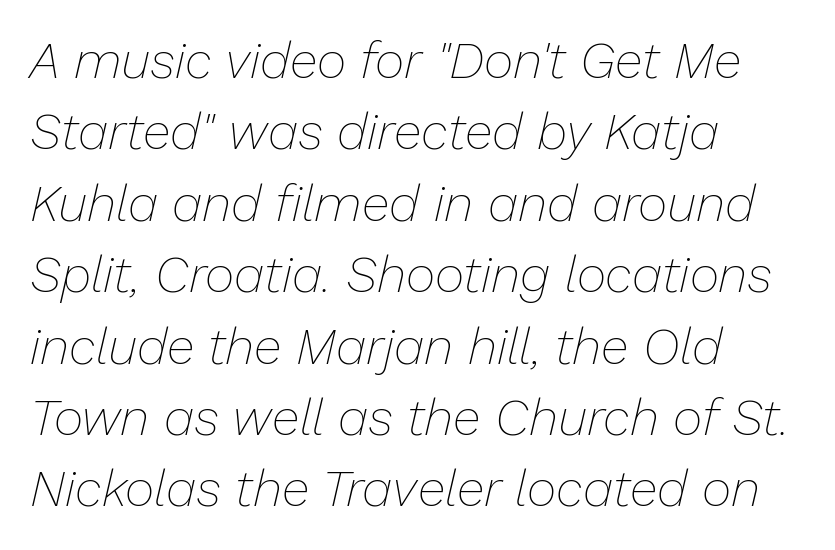
The image shows 51 px thin type, italic (leaning right); set left-aligned, normal line spacing (1.4x), normal letter spacing, not underlined; low stroke contrast and a medium x-height.
